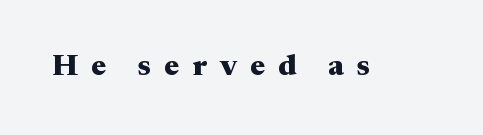
{"serif": "yes", "italic": "no", "bold": "yes", "weight": "heavy", "width": "wide", "stroke_contrast": "medium", "x_height": "medium", "monospaced": "no", "underline": "no", "letter_spacing": "wide", "letter_spacing_em": 0.43, "glyph_px": 30}
